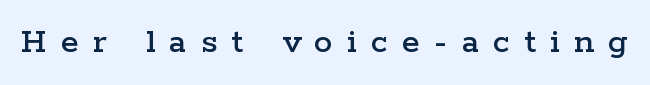
{"serif": "yes", "italic": "no", "width": "wide", "stroke_contrast": "low", "x_height": "medium", "monospaced": "no", "underline": "no", "letter_spacing": "wide", "letter_spacing_em": 0.38, "glyph_px": 37}
